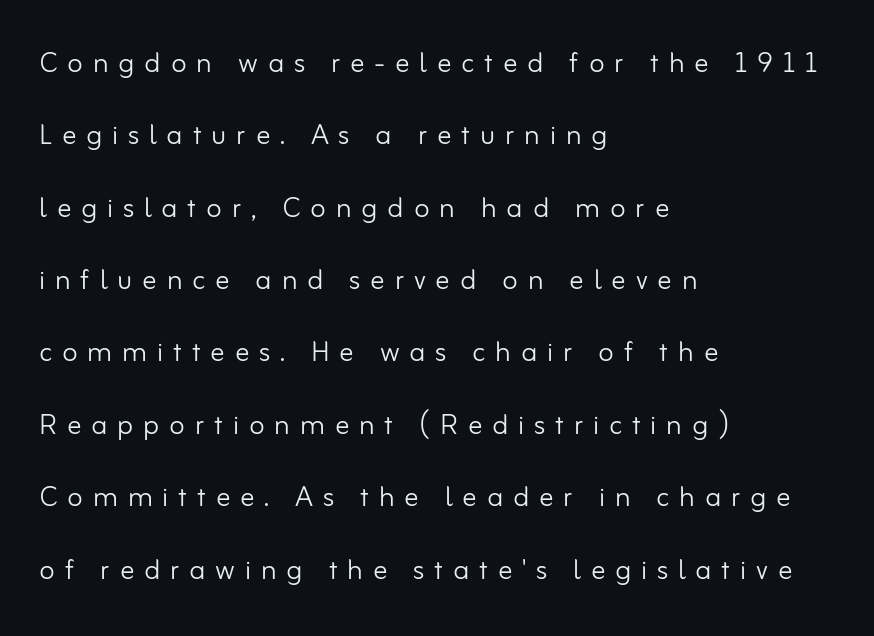
Horizontal bands of white between lines are thick stripes. The letterforms sit at book weight or below. Spacing verdict: proportional, widths tailored to each character. The specimen reads as upright at a glance. Observe the wide spacing: letters keep a clear distance from each other. Glance below the letters and you will spot only blank space.
